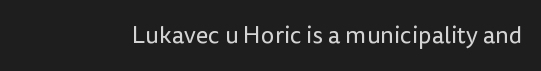
Only glyphs here, with clear space below each row. Notice how the stems are strictly vertical — no italics here. Between one letter and the next there's only the usual sliver of space. Is this a heavy cut? Hardly; it is regular or lighter.
